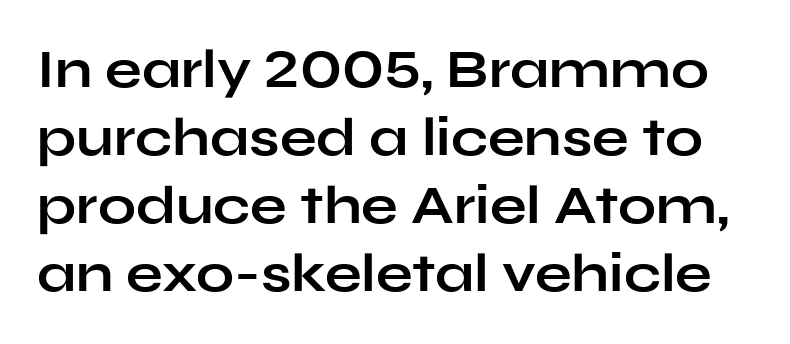
Q: Is the text bold? A: Yes.
Q: Is the text italic (slanted)? A: No, it is upright.
Q: Is the typeface a serif or a sans-serif typeface? A: Sans-serif.
Q: Is the text underlined? A: No.
Q: Is the spacing between letters normal or unusually wide? A: Normal.
Q: Is the spacing between lines tight, normal or loose? A: Normal.
Q: Width (condensed, normal, or wide)? A: Wide.
Q: Stroke contrast? A: Low.
Q: x-height? A: Medium.
Q: Monospaced? A: No.
